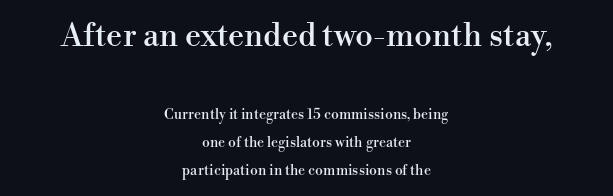
The image shows 32 px serif type, upright; set centered, loose line spacing (2.0x), normal letter spacing, not underlined; the first (top) block is 2.29x larger; high stroke contrast and a small x-height.
